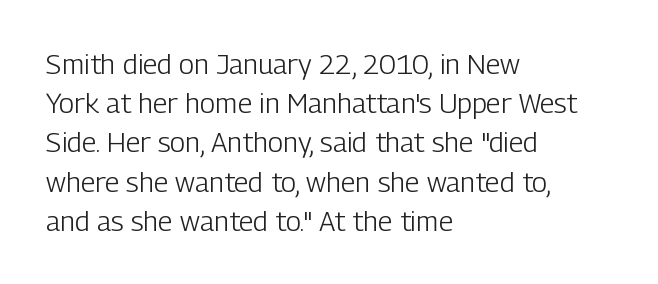
Nobody drew a line under any word here. You could not count columns in this text — the font is proportionally spaced. You can tell it's not italic because the verticals are truly vertical. The compositor pushed each line to the left boundary.
